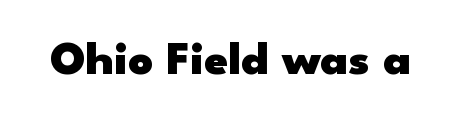
The image shows 48 px heavy, wide sans-serif type, upright; set normal letter spacing, not underlined; low stroke contrast and a small x-height.
